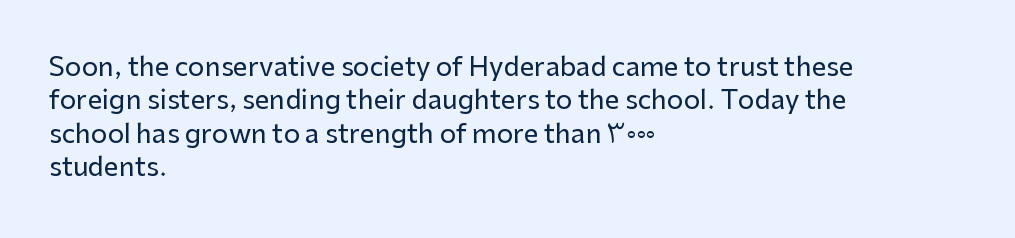
Beneath every word, the page is bare. Evenly set lines give the paragraph a standard silhouette. The compositor pushed each line to the left boundary. Spacing between characters is what you'd get straight out of the box. When letters stand straight like this, we call the style roman or upright.
